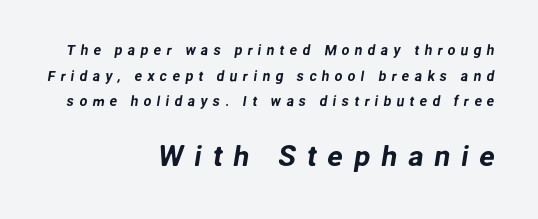
{"serif": "no", "width": "normal", "stroke_contrast": "low", "x_height": "medium", "monospaced": "no", "underline": "no", "align": "right", "line_spacing_ratio": 1.83, "letter_spacing": "wide", "letter_spacing_em": 0.37, "larger_block": "second", "size_ratio": 2.07, "glyph_px": 29}
